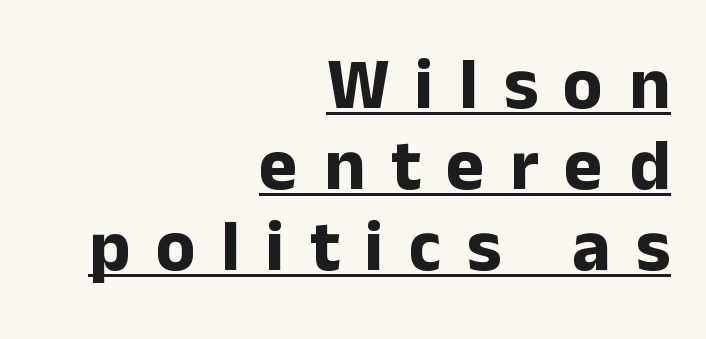
Short and long lines alike share a common ending point at right. The rendering uses natural spacing where letterforms have individual widths. The rendering inserts visible extra space after every character. These characters rest on top of a visible drawn line. Heavy, bold letterforms.
